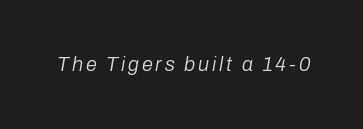
{"italic": "yes", "lean": "right", "slant_degrees": 10, "bold": "no", "underline": "no", "glyph_px": 20}
